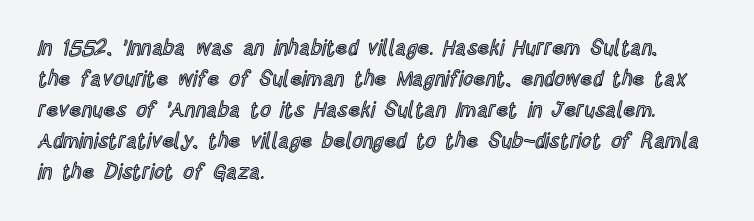
The image shows 21 px text type; set left-aligned, normal line spacing (1.48x), normal letter spacing, not underlined.
